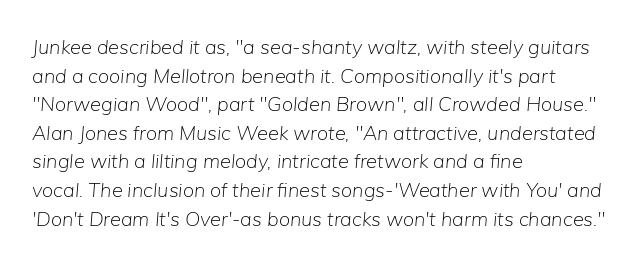
The image shows 20 px text type, italic (leaning right); set left-aligned, normal line spacing (1.43x), normal letter spacing, not underlined.
